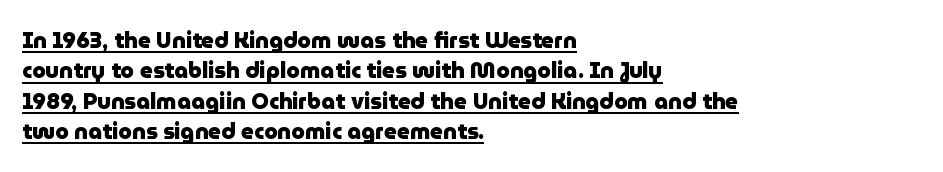
The image shows 22 px bold type, upright; set left-aligned, normal line spacing (1.38x), normal letter spacing, underlined.
